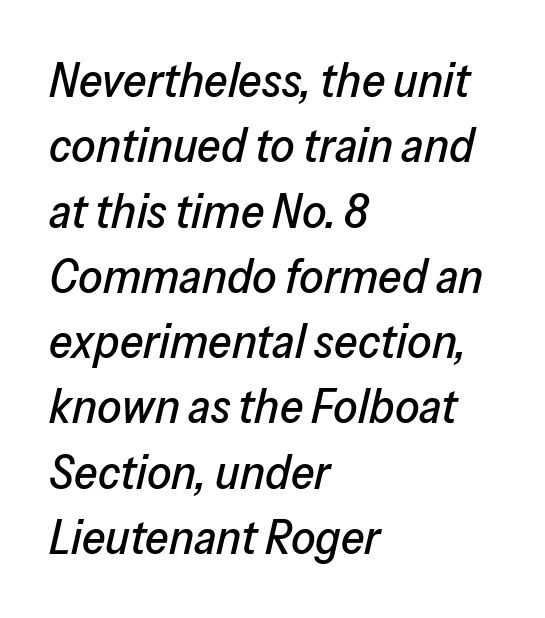
The letters are slanted; this is an italic face. Here the designer chose a conventional face with non-uniform glyph widths. Whoever set this chose a conventional vertical rhythm. Where is the straight margin? On the left. The tracking reads as untouched default to a designer's eye. Beneath every word, the page is bare.
